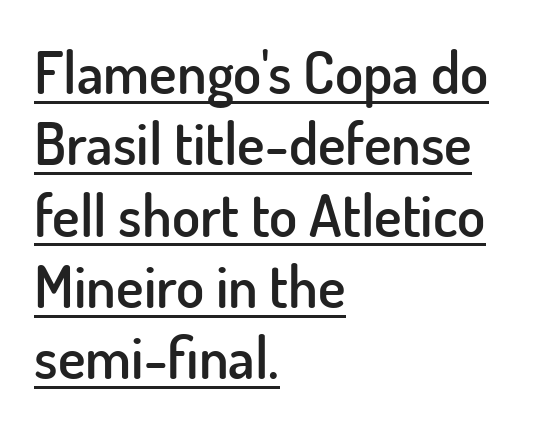
The image shows 58 px semibold sans-serif type, upright; set left-aligned, line spacing 1.23x, normal letter spacing, underlined; low stroke contrast and a small x-height.
